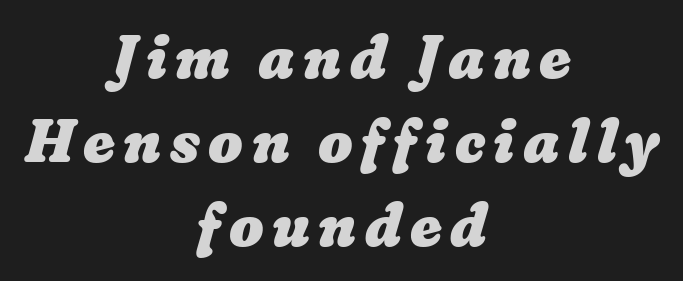
{"bold": "yes", "weight": "heavy", "width": "normal", "stroke_contrast": "low", "x_height": "medium", "monospaced": "no", "underline": "no", "align": "center", "line_spacing": "normal", "line_spacing_ratio": 1.38, "glyph_px": 61}
